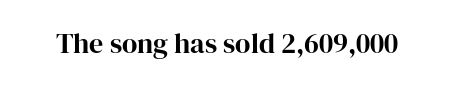
The image shows 28 px serif type, upright; set normal letter spacing, not underlined; high stroke contrast and a medium x-height.
